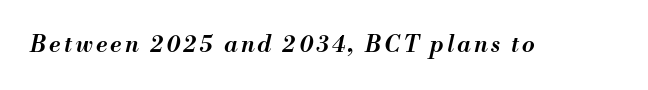
The image shows 23 px text type, italic (leaning right); set not underlined.
